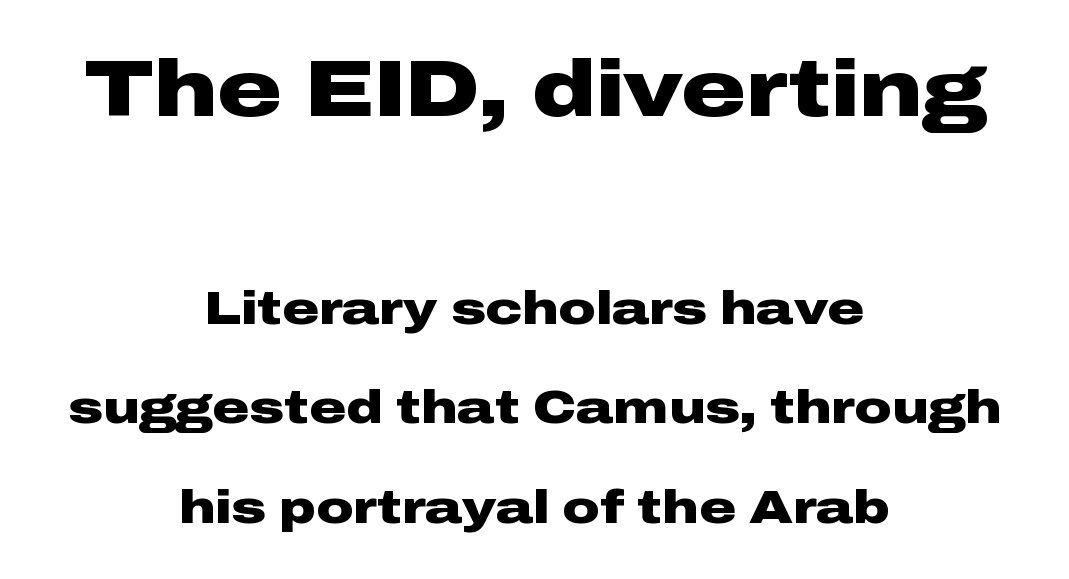
Note: no serifs on the glyphs. A student would call this center alignment; a typographer would say set centered. Widely set lines give the paragraph a tall, airy silhouette. Here the designer chose a conventional face with non-uniform glyph widths.
